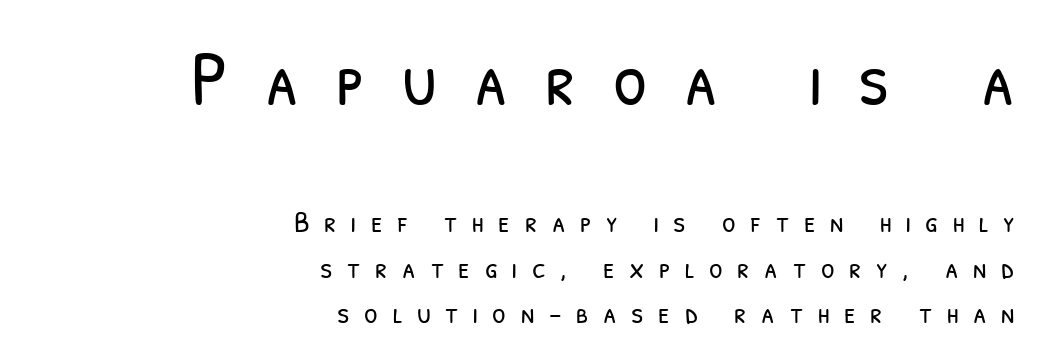
Q: Is the text bold? A: No.
Q: Is the typeface a serif or a sans-serif typeface? A: Sans-serif.
Q: Is the text underlined? A: No.
Q: How is the paragraph aligned? A: Right-aligned.
Q: Is the spacing between letters normal or unusually wide? A: Unusually wide.
Q: Is the spacing between lines tight, normal or loose? A: Normal.
Q: Which block of text is set in a larger size, the first (top) or the second (bottom)? A: The first (top) one.
Q: Width (condensed, normal, or wide)? A: Condensed.
Q: Stroke contrast? A: Low.
Q: x-height? A: Medium.
Q: Monospaced? A: No.
